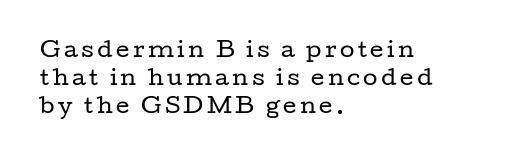
Q: Is the text bold? A: No.
Q: Is the text italic (slanted)? A: No, it is upright.
Q: Is the text underlined? A: No.
Q: How is the paragraph aligned? A: Left-aligned.
Q: Is the spacing between lines tight, normal or loose? A: Normal.
